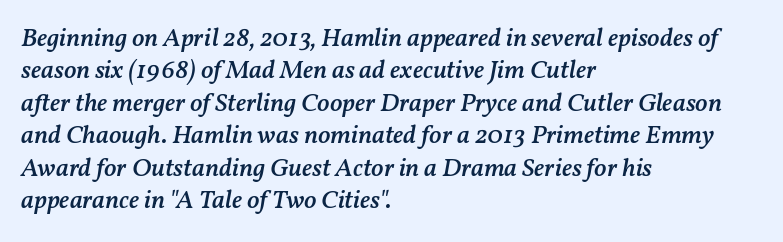
Q: Is the text bold? A: Semi-bold.
Q: Is the text italic (slanted)? A: Yes, it leans right by about 11 degrees.
Q: Is the text underlined? A: No.
Q: How is the paragraph aligned? A: Left-aligned.
Q: Is the spacing between letters normal or unusually wide? A: Normal.
Q: Is the spacing between lines tight, normal or loose? A: Normal.
